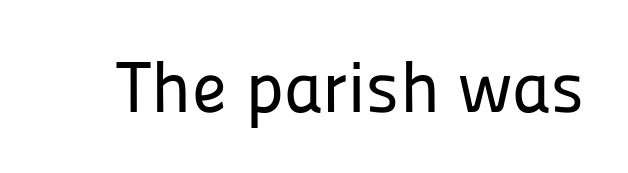
{"serif": "no", "italic": "no", "width": "normal", "stroke_contrast": "low", "x_height": "medium", "monospaced": "no", "underline": "no", "letter_spacing": "normal", "letter_spacing_em": 0.0, "glyph_px": 72}
